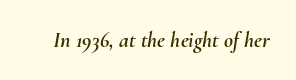
{"italic": "yes", "lean": "right", "slant_degrees": 10, "underline": "no", "letter_spacing": "normal", "letter_spacing_em": 0.0, "glyph_px": 22}
